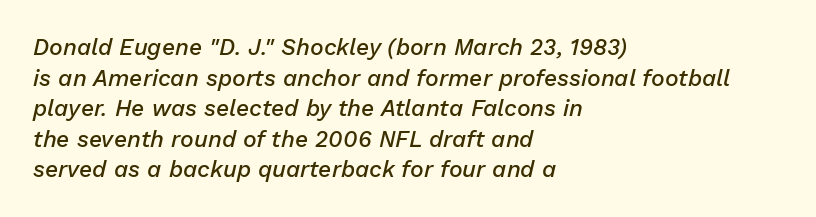
The image shows 23 px text type, italic (leaning right); set left-aligned, normal line spacing (1.33x), normal letter spacing, not underlined.
